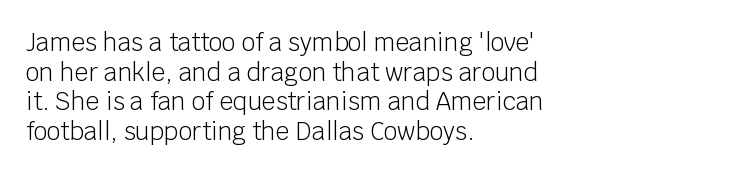
The image shows 24 px text type, upright; set left-aligned, line spacing 1.23x, normal letter spacing, not underlined.
